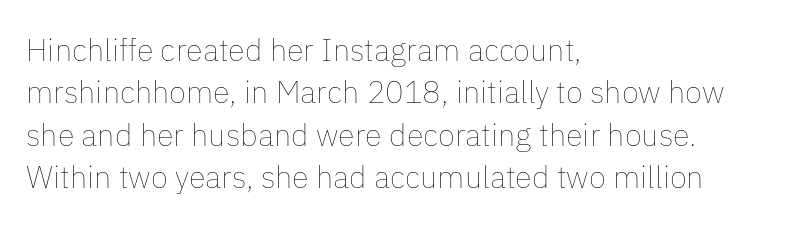
{"italic": "no", "bold": "no", "weight": "thin", "width": "normal", "stroke_contrast": "low", "x_height": "medium", "monospaced": "no", "underline": "no", "align": "left", "line_spacing": "normal", "line_spacing_ratio": 1.37, "letter_spacing": "normal", "letter_spacing_em": 0.0, "glyph_px": 31}
